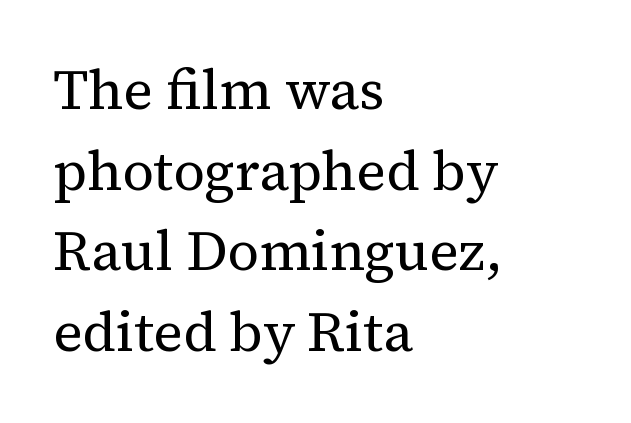
The image shows 56 px regular-weight serif type, upright; set left-aligned, normal line spacing (1.44x), normal letter spacing, not underlined; medium stroke contrast and a medium x-height.
